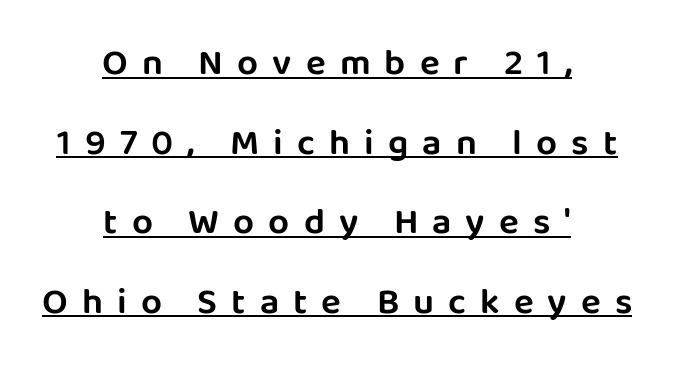
Q: Is the text italic (slanted)? A: No, it is upright.
Q: Is the typeface a serif or a sans-serif typeface? A: Sans-serif.
Q: Is the text underlined? A: Yes.
Q: How is the paragraph aligned? A: Centered.
Q: Is the spacing between letters normal or unusually wide? A: Unusually wide.
Q: Is the spacing between lines tight, normal or loose? A: Loose.
Q: Width (condensed, normal, or wide)? A: Normal.
Q: Stroke contrast? A: Low.
Q: x-height? A: Large.
Q: Monospaced? A: No.
